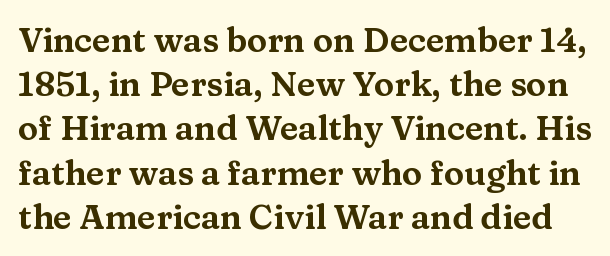
Q: Is the text italic (slanted)? A: No, it is upright.
Q: Is the typeface a serif or a sans-serif typeface? A: Serif.
Q: Is the text underlined? A: No.
Q: Is the spacing between letters normal or unusually wide? A: Normal.
Q: Is the spacing between lines tight, normal or loose? A: Normal.
Q: Width (condensed, normal, or wide)? A: Wide.
Q: Stroke contrast? A: Medium.
Q: x-height? A: Medium.
Q: Monospaced? A: No.
